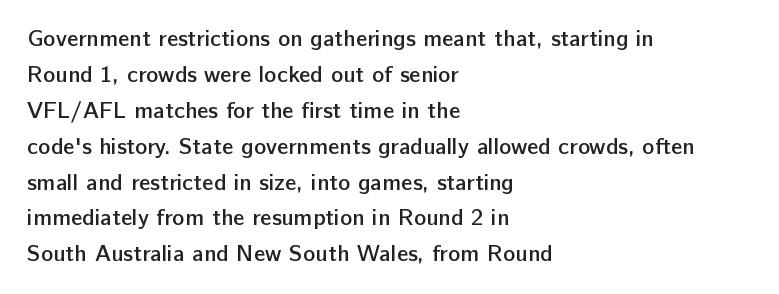
Visually the block forms a straight wall on the left and a jagged coastline on the right. Bold? Not quite — semibold, heavier than regular but stopping short. Horizontal bands of white between lines are of average thickness. Inter-character spacing is left at the font's built-in metrics.
